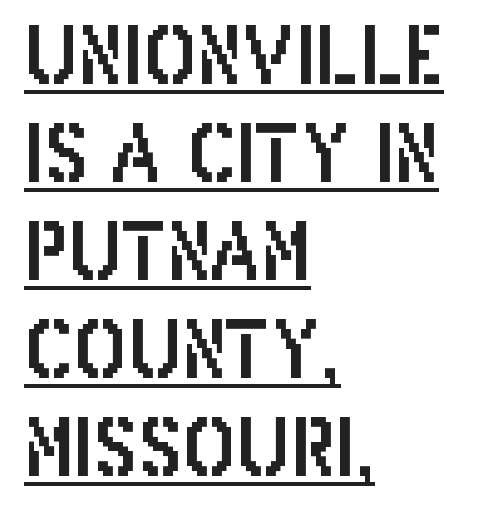
The image shows 79 px condensed sans-serif type, upright; set left-aligned, line spacing 1.24x, normal letter spacing, underlined; low stroke contrast and a large x-height.
